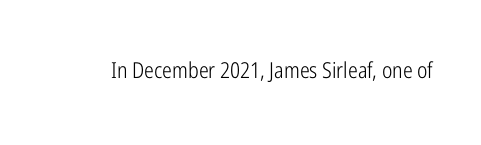
The image shows 22 px text type, upright; set normal letter spacing, not underlined.
